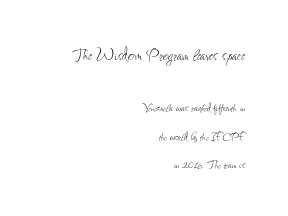
Q: Is the text bold? A: No.
Q: Is the text italic (slanted)? A: Yes.
Q: Is the text underlined? A: No.
Q: How is the paragraph aligned? A: Right-aligned.
Q: Is the spacing between letters normal or unusually wide? A: Normal.
Q: Is the spacing between lines tight, normal or loose? A: Loose.
Q: Which block of text is set in a larger size, the first (top) or the second (bottom)? A: The first (top) one.
